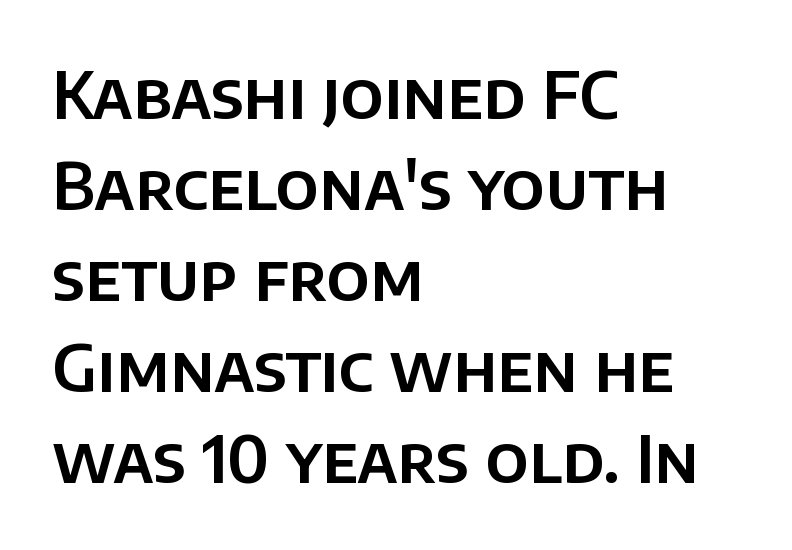
This is sans-serif lettering, the kind often seen on screens and signage. Think of a printed novel: that variable character pitch is what you see here. The typography opts for an upright posture over an oblique one. Rule under the text: the space is simply empty.
